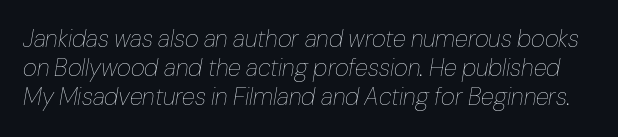
Q: Is the text bold? A: No.
Q: Is the text italic (slanted)? A: Yes, it leans right by about 10 degrees.
Q: Is the text underlined? A: No.
Q: Is the spacing between letters normal or unusually wide? A: Normal.
